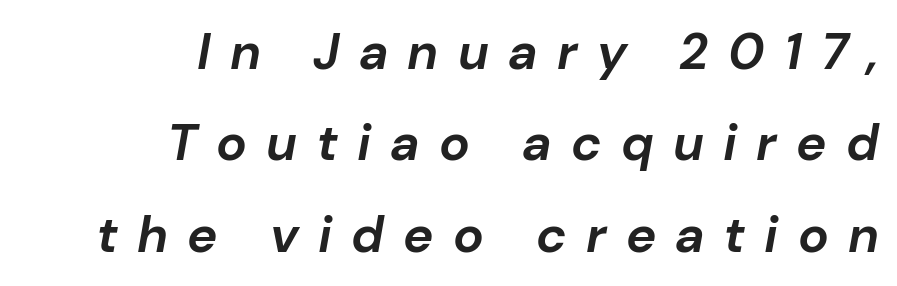
The image shows 51 px bold type, italic (leaning right); set right-aligned, line spacing 1.79x, unusually wide letter spacing (+0.38 em), not underlined; low stroke contrast and a medium x-height.
